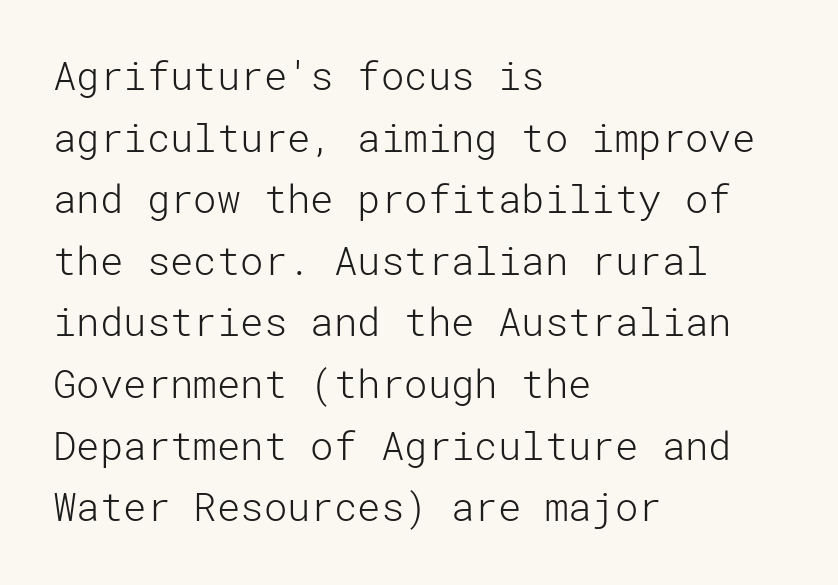
{"serif": "no", "italic": "no", "bold": "no", "weight": "light", "width": "normal", "stroke_contrast": "low", "x_height": "medium", "underline": "no", "align": "left", "line_spacing": "normal", "line_spacing_ratio": 1.58, "letter_spacing": "normal", "letter_spacing_em": 0.0, "glyph_px": 39}
